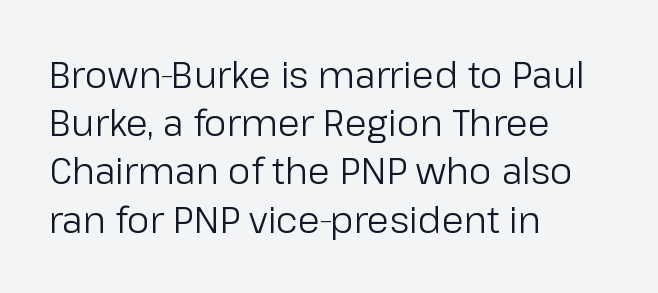
Q: Is the text bold? A: No.
Q: Is the text italic (slanted)? A: No, it is upright.
Q: Is the typeface a serif or a sans-serif typeface? A: Sans-serif.
Q: Is the text underlined? A: No.
Q: How is the paragraph aligned? A: Left-aligned.
Q: Is the spacing between letters normal or unusually wide? A: Normal.
Q: Is the spacing between lines tight, normal or loose? A: Normal.
Q: Width (condensed, normal, or wide)? A: Normal.
Q: Stroke contrast? A: Low.
Q: x-height? A: Medium.
Q: Monospaced? A: No.
